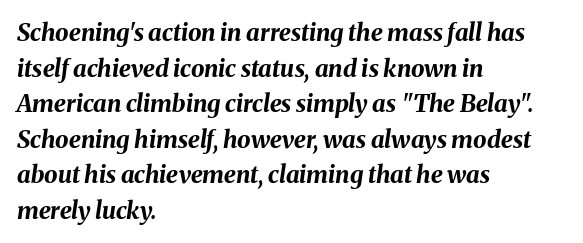
{"italic": "yes", "lean": "right", "slant_degrees": 8, "bold": "yes", "underline": "no", "align": "left", "line_spacing": "normal", "line_spacing_ratio": 1.48, "letter_spacing": "normal", "letter_spacing_em": 0.0, "glyph_px": 24}
